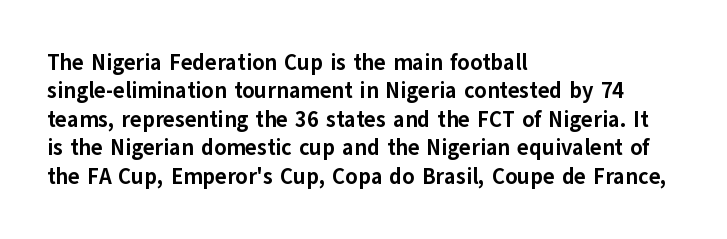
Q: Is the text bold? A: Yes.
Q: Is the text italic (slanted)? A: No, it is upright.
Q: Is the text underlined? A: No.
Q: How is the paragraph aligned? A: Left-aligned.
Q: Is the spacing between letters normal or unusually wide? A: Normal.
Q: Is the spacing between lines tight, normal or loose? A: Normal.
